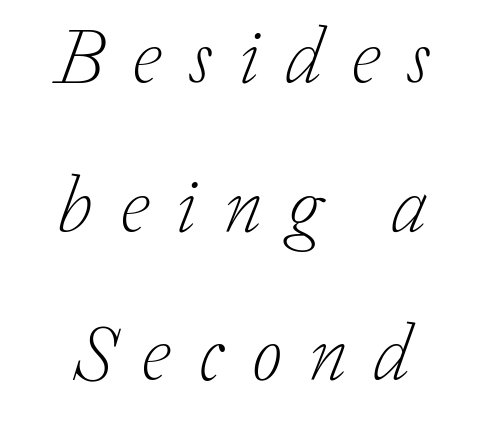
{"serif": "yes", "italic": "yes", "lean": "right", "slant_degrees": 20, "bold": "no", "weight": "light", "width": "normal", "stroke_contrast": "low", "x_height": "medium", "monospaced": "no", "underline": "no", "align": "center", "line_spacing_ratio": 1.88, "letter_spacing": "wide", "letter_spacing_em": 0.34, "glyph_px": 79}
